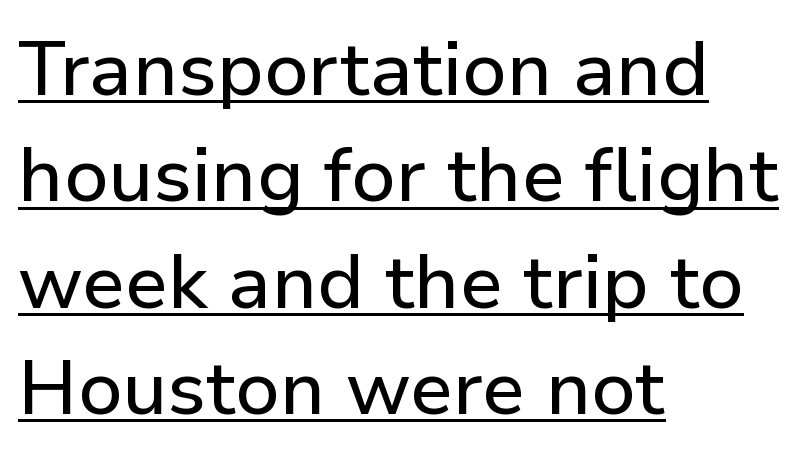
The image shows 76 px sans-serif type, upright; set left-aligned, normal line spacing (1.4x), normal letter spacing, underlined; low stroke contrast and a medium x-height.
